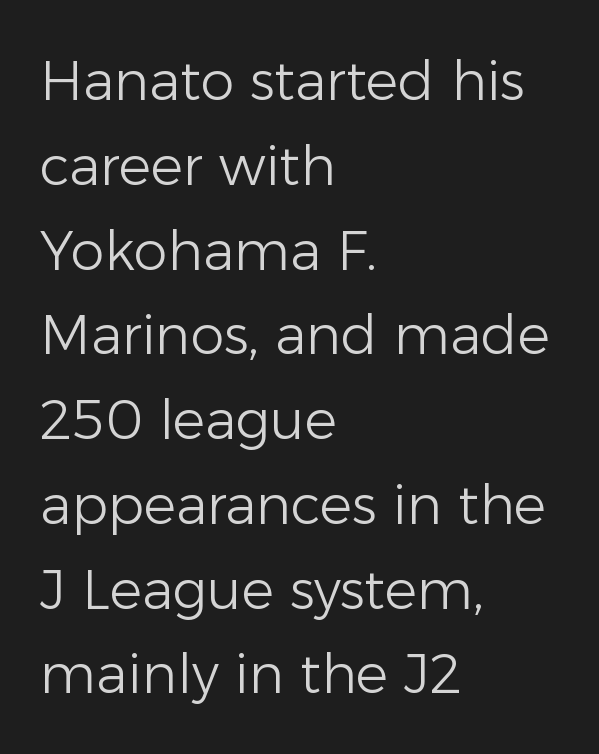
Q: Is the text bold? A: No.
Q: Is the text italic (slanted)? A: No, it is upright.
Q: Is the typeface a serif or a sans-serif typeface? A: Sans-serif.
Q: Is the text underlined? A: No.
Q: How is the paragraph aligned? A: Left-aligned.
Q: Is the spacing between letters normal or unusually wide? A: Normal.
Q: Is the spacing between lines tight, normal or loose? A: Normal.
Q: Width (condensed, normal, or wide)? A: Normal.
Q: Stroke contrast? A: Low.
Q: x-height? A: Medium.
Q: Monospaced? A: No.
